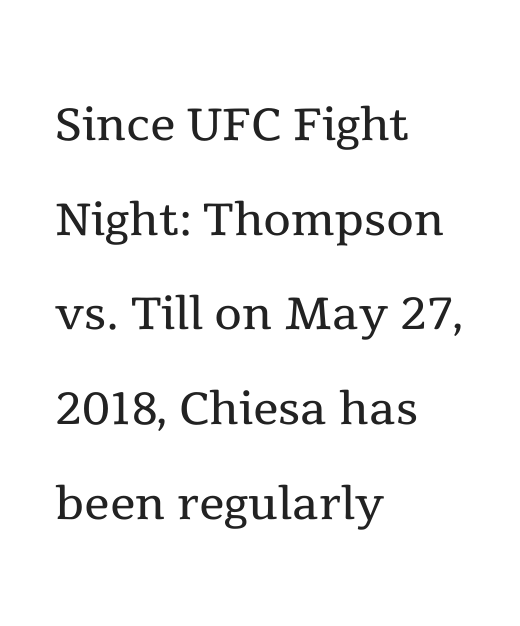
Each row of text sits above clean, open space. The type family on display is of the serif kind. Horizontal bands of white between lines are of average thickness. The specimen reads as upright at a glance. This reads as an unemphasized weight, regular at the heaviest.
